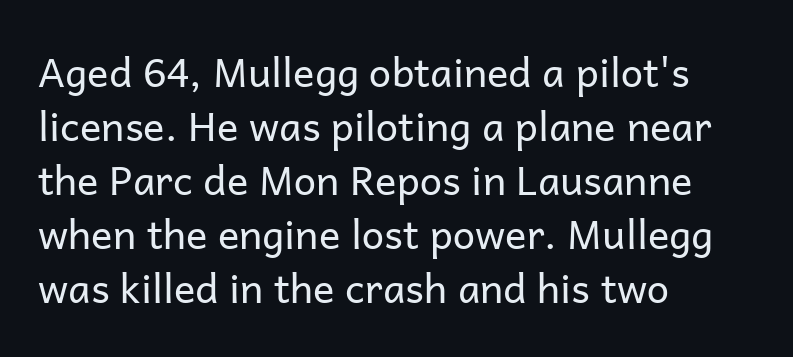
{"serif": "no", "italic": "no", "bold": "no", "weight": "regular", "width": "normal", "stroke_contrast": "low", "x_height": "medium", "monospaced": "no", "underline": "no", "align": "left", "line_spacing": "normal", "line_spacing_ratio": 1.35, "letter_spacing": "normal", "letter_spacing_em": 0.0, "glyph_px": 40}
